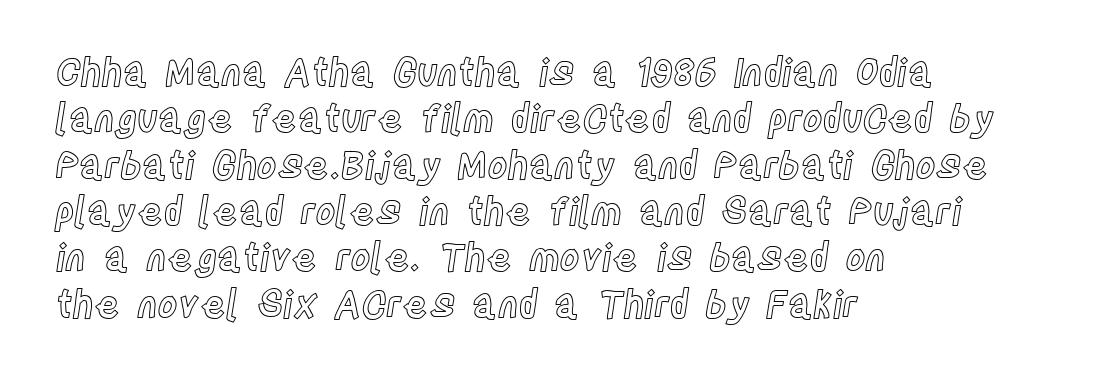
The image shows 38 px condensed type; set left-aligned, line spacing 1.22x, normal letter spacing, not underlined; a large x-height.
